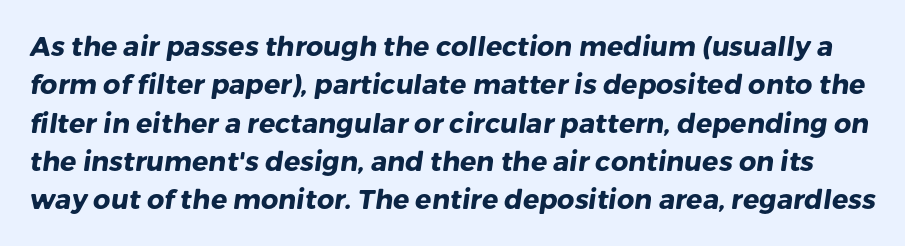
The image shows 27 px bold type; set normal line spacing (1.42x), normal letter spacing, not underlined.
